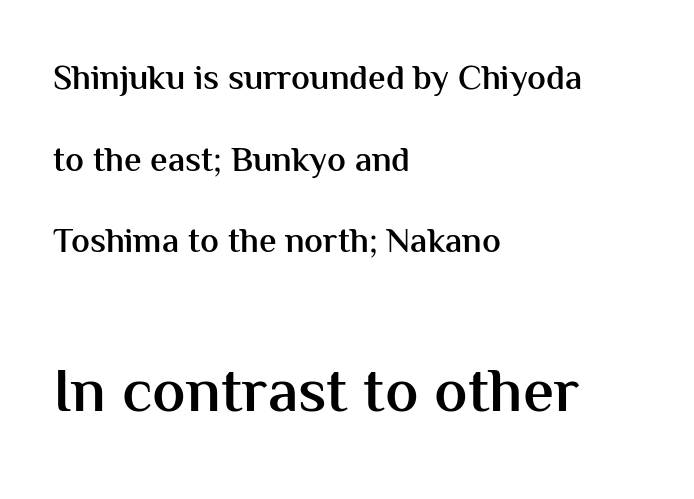
A typesetter would call this proportional, since set widths differ per character. Check under the words: just untouched page. The letters in the lower block stand taller than those in the block above. Honestly, the rows look like they've been pulled way apart.
